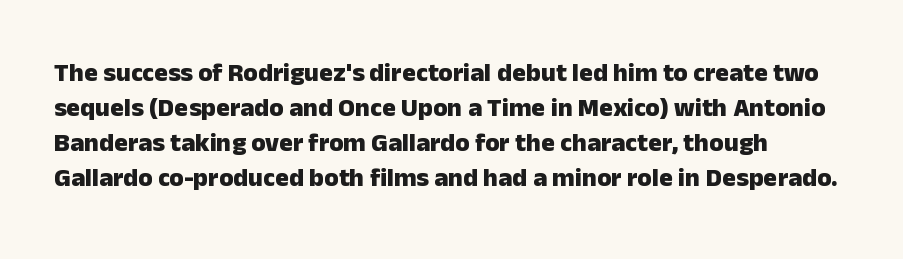
Q: Is the text bold? A: Yes.
Q: Is the text italic (slanted)? A: No, it is upright.
Q: Is the text underlined? A: No.
Q: How is the paragraph aligned? A: Left-aligned.
Q: Is the spacing between letters normal or unusually wide? A: Normal.
Q: Is the spacing between lines tight, normal or loose? A: Normal.
